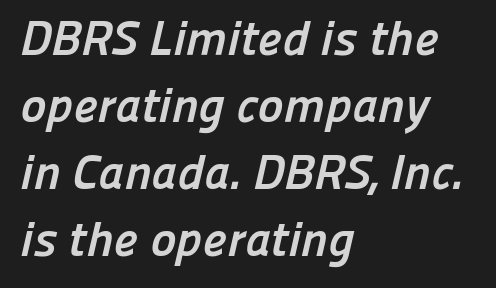
The lines in this sample share a left origin and differ only in where they stop. The passage shown is typed in a proportional face where columns would drift. This rendering employs a face without finishing strokes, i.e., a sans-serif. Between one letter and the next there's only the usual sliver of space. Pretty heavy lettering here — definitely bold.
